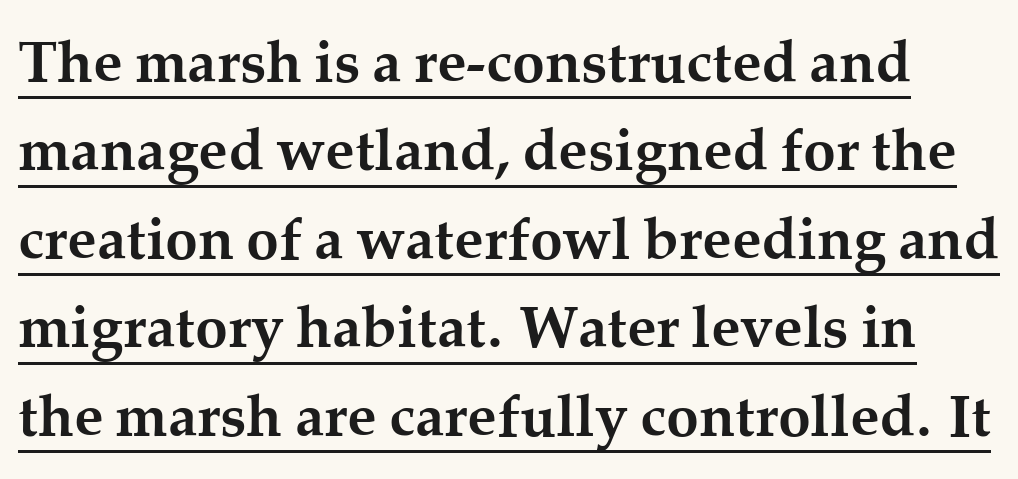
Its strokes are broad and dark, the hallmark of bold type. The passage shown has conventional tracking throughout. The letters advance in unequal steps, a hallmark of proportional type. In terms of letterform style, serifs are clearly present. The lines sit at an ordinary, default distance from one another. Emphasis is given by a line drawn under the lettering.
